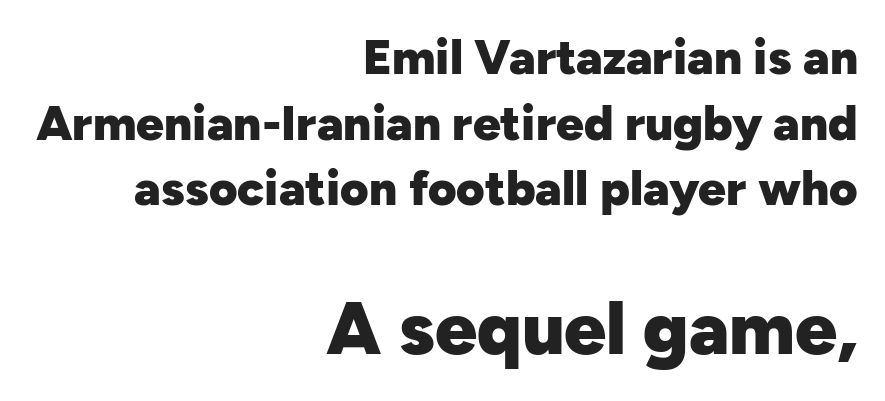
Q: Is the text bold? A: Yes.
Q: Is the text italic (slanted)? A: No, it is upright.
Q: Is the typeface a serif or a sans-serif typeface? A: Sans-serif.
Q: Is the text underlined? A: No.
Q: How is the paragraph aligned? A: Right-aligned.
Q: Is the spacing between letters normal or unusually wide? A: Normal.
Q: Is the spacing between lines tight, normal or loose? A: Normal.
Q: Which block of text is set in a larger size, the first (top) or the second (bottom)? A: The second (bottom) one.
Q: Width (condensed, normal, or wide)? A: Normal.
Q: Stroke contrast? A: Low.
Q: x-height? A: Medium.
Q: Monospaced? A: No.
